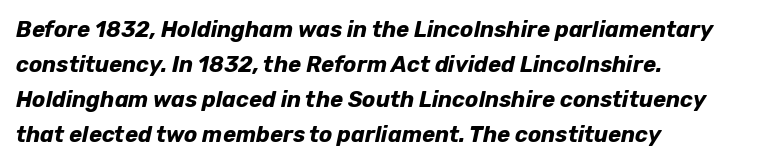
{"italic": "yes", "lean": "right", "slant_degrees": 12, "bold": "yes", "underline": "no", "align": "left", "line_spacing": "normal", "line_spacing_ratio": 1.59, "letter_spacing": "normal", "letter_spacing_em": 0.0, "glyph_px": 22}
